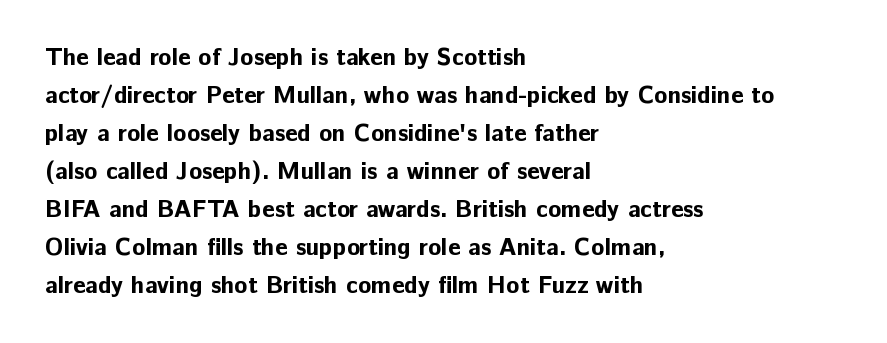
The image shows 24 px bold type, upright; set left-aligned, normal line spacing (1.58x), normal letter spacing, not underlined.
